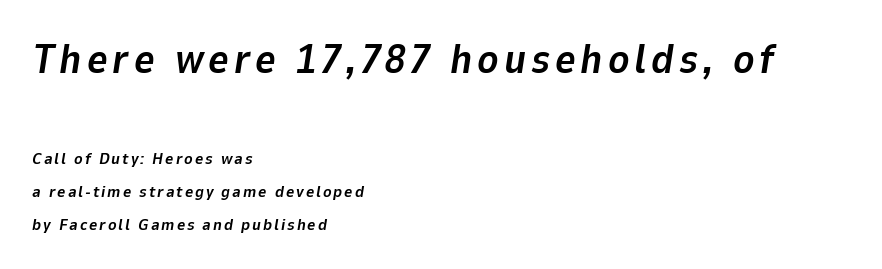
The image shows 40 px bold type, italic (leaning right); set left-aligned, loose line spacing (2.07x), not underlined; the first (top) block is 2.5x larger; low stroke contrast and a medium x-height.
